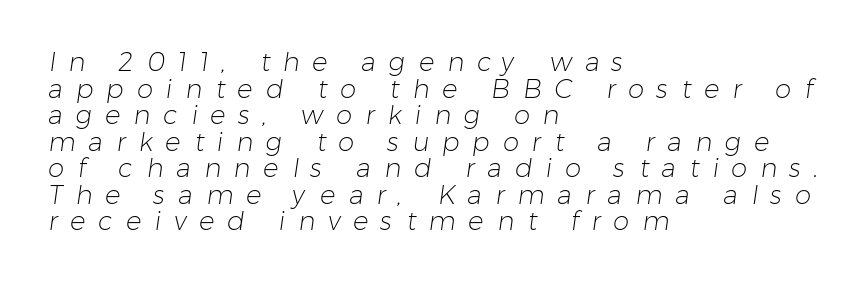
The image shows 26 px text type; set left-aligned, tight line spacing (1.02x), unusually wide letter spacing (+0.5 em), not underlined.
